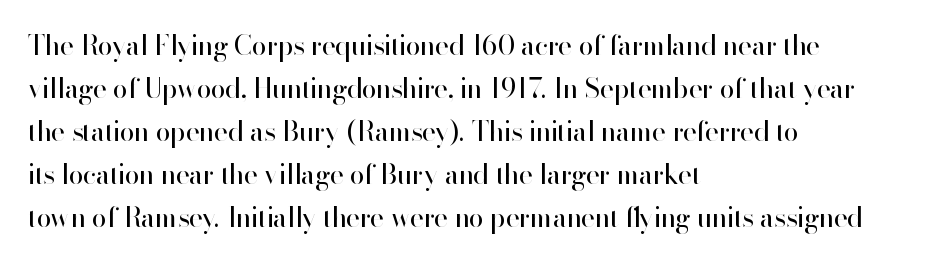
Line beginnings align vertically; line endings do not. Quick note: not italic, upright. No chunkiness to these letters — they're not bold. Default kerning and tracking; the words read as compact shapes.
